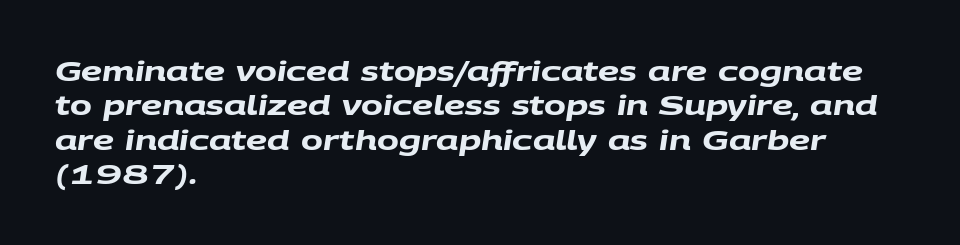
{"bold": "yes", "underline": "no", "align": "left", "line_spacing": "normal", "line_spacing_ratio": 1.32, "letter_spacing": "normal", "letter_spacing_em": 0.0, "glyph_px": 26}
